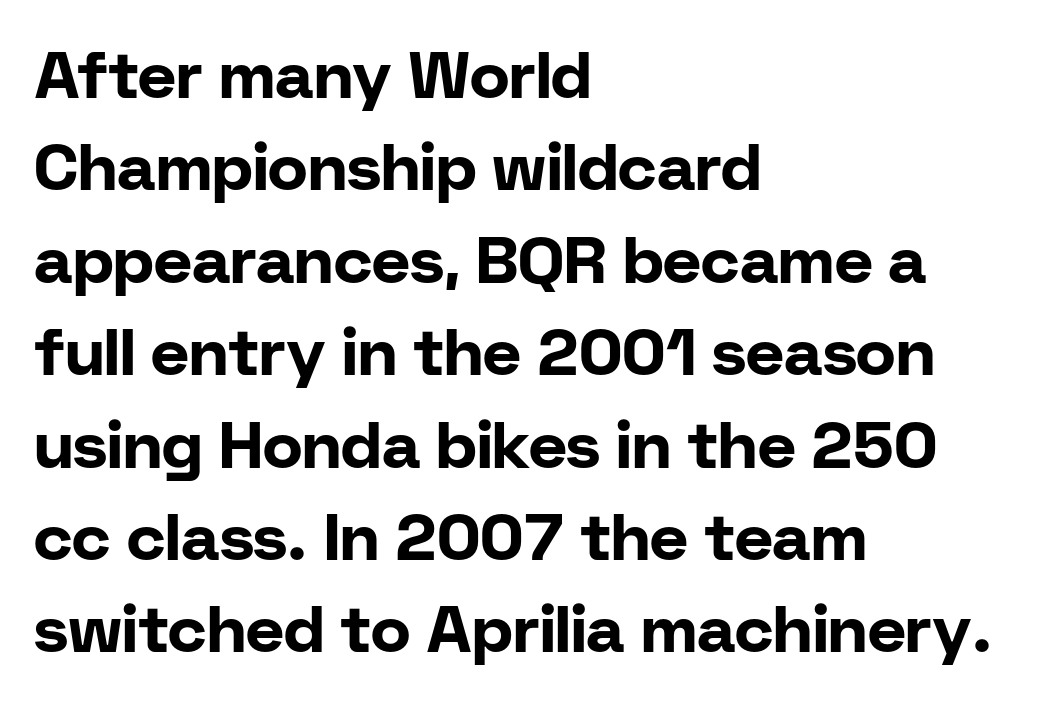
Q: Is the text bold? A: Yes.
Q: Is the text italic (slanted)? A: No, it is upright.
Q: Is the typeface a serif or a sans-serif typeface? A: Sans-serif.
Q: Is the text underlined? A: No.
Q: How is the paragraph aligned? A: Left-aligned.
Q: Is the spacing between letters normal or unusually wide? A: Normal.
Q: Is the spacing between lines tight, normal or loose? A: Normal.
Q: Width (condensed, normal, or wide)? A: Normal.
Q: Stroke contrast? A: Low.
Q: x-height? A: Medium.
Q: Monospaced? A: No.
